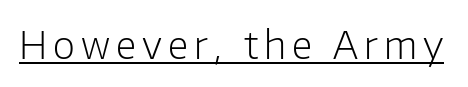
{"serif": "no", "italic": "no", "bold": "no", "weight": "light", "width": "normal", "stroke_contrast": "low", "x_height": "medium", "monospaced": "no", "underline": "yes", "glyph_px": 38}
